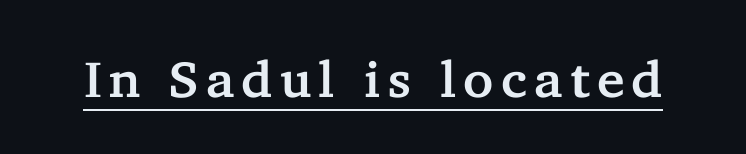
Here the designer chose a conventional face with non-uniform glyph widths. Does the type have serifs? Yes, each stem ends in a small foot. The specimen reads as upright at a glance. This rendering features underlined lettering.
